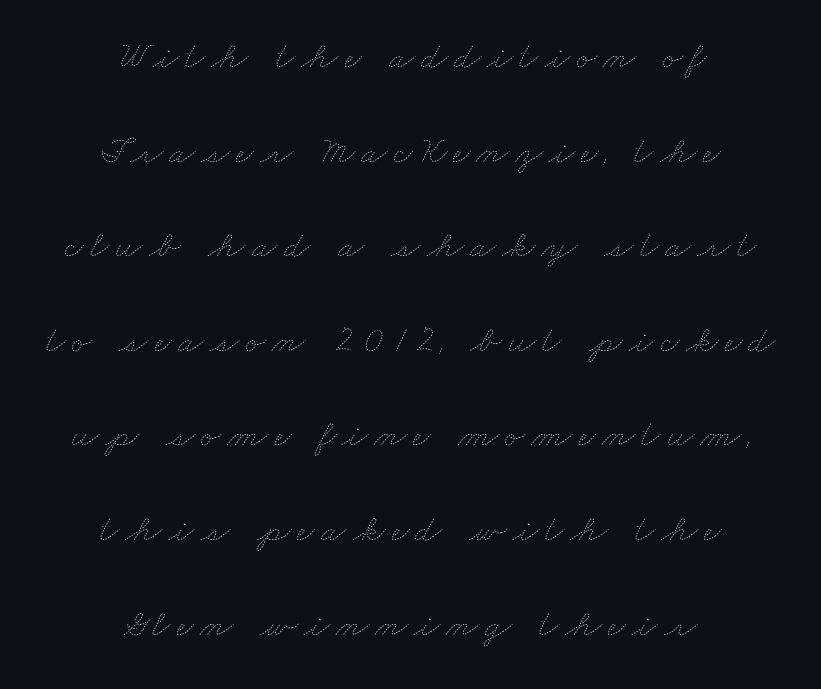
Q: Is the text bold? A: No.
Q: Is the text underlined? A: No.
Q: How is the paragraph aligned? A: Centered.
Q: Is the spacing between lines tight, normal or loose? A: Loose.
Q: Width (condensed, normal, or wide)? A: Wide.
Q: Stroke contrast? A: Low.
Q: x-height? A: Small.
Q: Monospaced? A: No.
